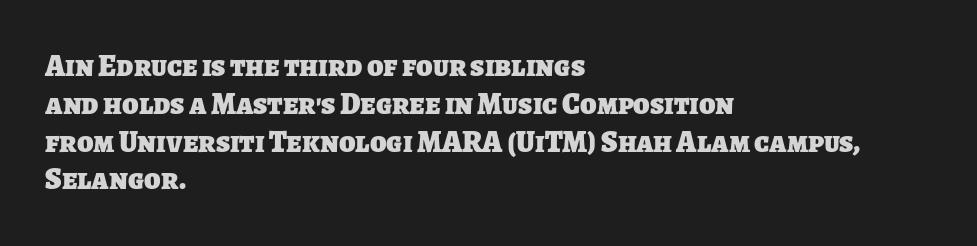
Q: Is the text bold? A: Yes.
Q: Is the typeface a serif or a sans-serif typeface? A: Sans-serif.
Q: Is the text underlined? A: No.
Q: How is the paragraph aligned? A: Left-aligned.
Q: Is the spacing between letters normal or unusually wide? A: Normal.
Q: Is the spacing between lines tight, normal or loose? A: Normal.
Q: Width (condensed, normal, or wide)? A: Normal.
Q: Stroke contrast? A: Low.
Q: x-height? A: Large.
Q: Monospaced? A: No.
